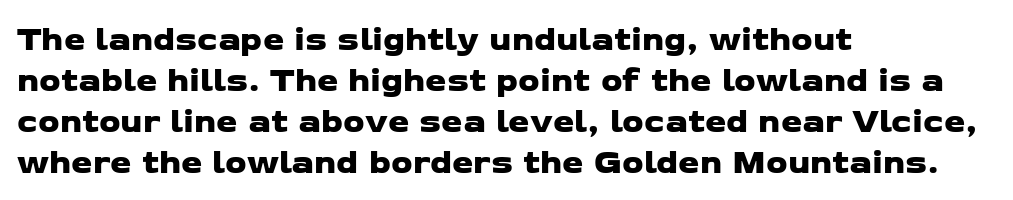
Q: Is the typeface a serif or a sans-serif typeface? A: Sans-serif.
Q: Is the text underlined? A: No.
Q: How is the paragraph aligned? A: Left-aligned.
Q: Is the spacing between letters normal or unusually wide? A: Normal.
Q: Width (condensed, normal, or wide)? A: Wide.
Q: Stroke contrast? A: Low.
Q: x-height? A: Medium.
Q: Monospaced? A: No.
